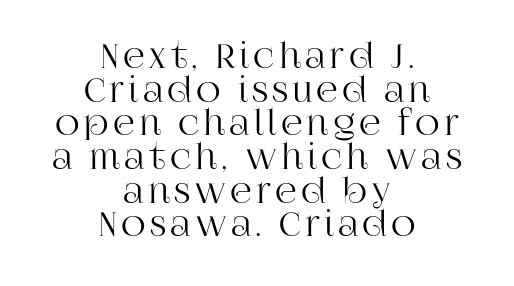
The image shows 34 px serif type, upright; set centered, tight line spacing (0.99x), not underlined; high stroke contrast and a large x-height.
